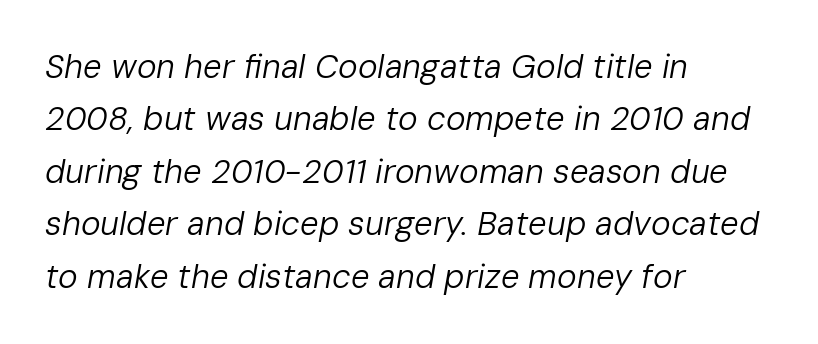
The image shows 33 px regular-weight type, italic (leaning right); set left-aligned, normal line spacing (1.59x), normal letter spacing, not underlined; low stroke contrast and a medium x-height.
